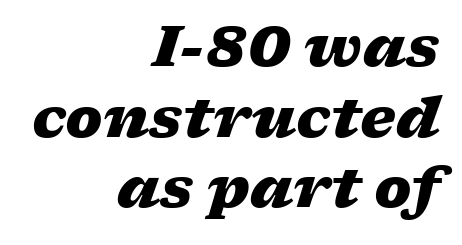
The baseline area is clear. Compared with an ordinary text face, these strokes are far heavier — a full bold. Italic? Definitely — the glyphs are oblique. Evenly set lines give the paragraph a standard silhouette.
